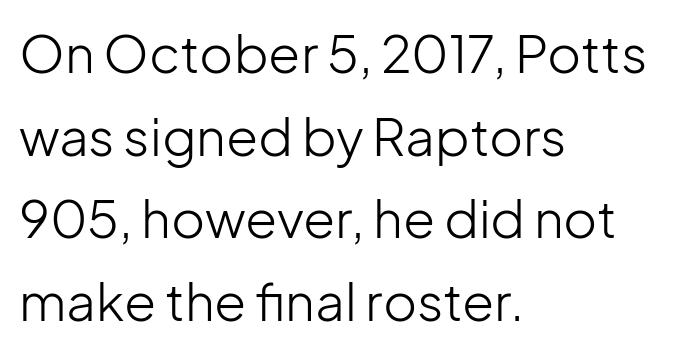
Q: Is the text bold? A: No.
Q: Is the text italic (slanted)? A: No, it is upright.
Q: Is the typeface a serif or a sans-serif typeface? A: Sans-serif.
Q: Is the text underlined? A: No.
Q: How is the paragraph aligned? A: Left-aligned.
Q: Is the spacing between letters normal or unusually wide? A: Normal.
Q: Is the spacing between lines tight, normal or loose? A: Normal.
Q: Width (condensed, normal, or wide)? A: Normal.
Q: Stroke contrast? A: Low.
Q: x-height? A: Medium.
Q: Monospaced? A: No.
